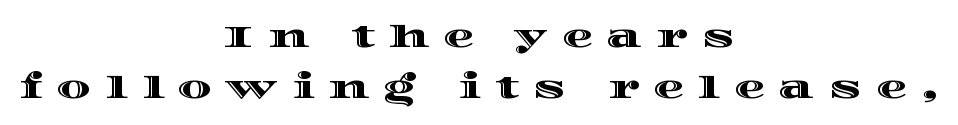
Q: Is the text italic (slanted)? A: No, it is upright.
Q: Is the text underlined? A: No.
Q: How is the paragraph aligned? A: Centered.
Q: Is the spacing between letters normal or unusually wide? A: Unusually wide.
Q: Is the spacing between lines tight, normal or loose? A: Normal.
Q: Width (condensed, normal, or wide)? A: Wide.
Q: x-height? A: Large.
Q: Monospaced? A: No.
